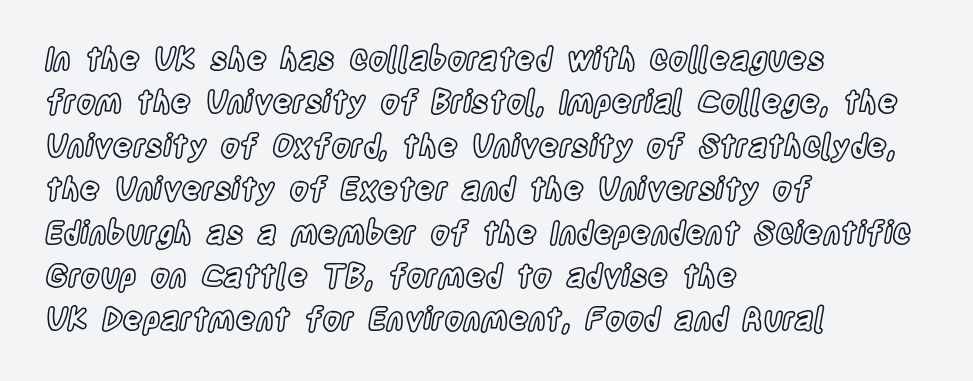
{"width": "condensed", "x_height": "large", "monospaced": "no", "underline": "no", "align": "left", "line_spacing": "normal", "line_spacing_ratio": 1.4, "letter_spacing": "normal", "letter_spacing_em": 0.0, "glyph_px": 31}
